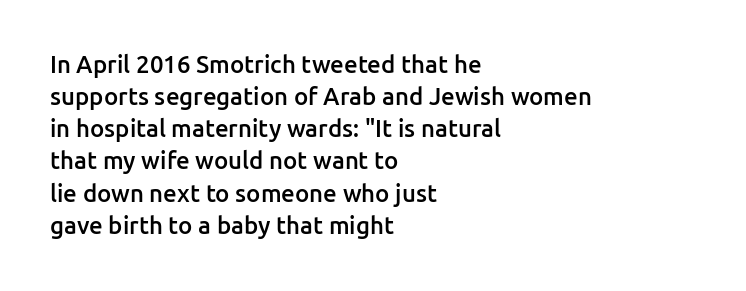
{"italic": "no", "bold": "semi", "underline": "no", "align": "left", "line_spacing": "normal", "line_spacing_ratio": 1.34, "letter_spacing": "normal", "letter_spacing_em": 0.0, "glyph_px": 24}
